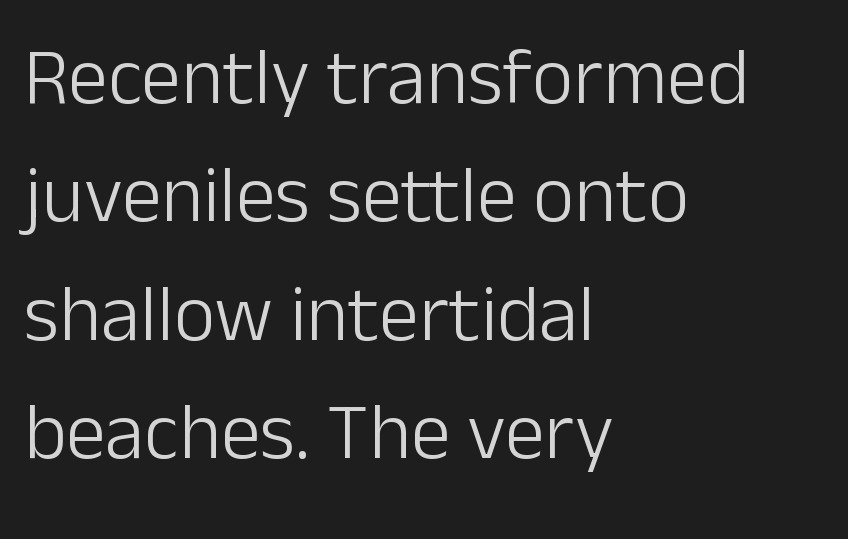
{"serif": "no", "italic": "no", "bold": "no", "weight": "light", "width": "normal", "stroke_contrast": "low", "x_height": "medium", "monospaced": "no", "underline": "no", "align": "left", "line_spacing": "normal", "line_spacing_ratio": 1.48, "letter_spacing": "normal", "letter_spacing_em": 0.0, "glyph_px": 80}
